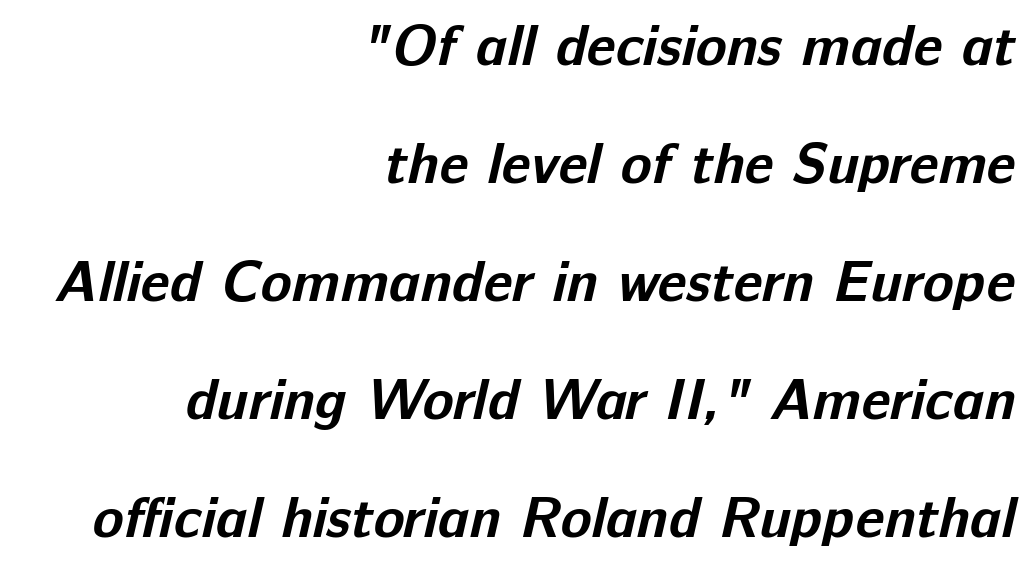
{"serif": "no", "bold": "yes", "weight": "bold", "width": "normal", "stroke_contrast": "low", "x_height": "medium", "monospaced": "no", "underline": "no", "align": "right", "line_spacing": "loose", "line_spacing_ratio": 2.07, "letter_spacing": "normal", "letter_spacing_em": 0.0, "glyph_px": 57}
